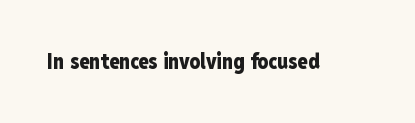
{"italic": "no", "bold": "yes", "underline": "no", "letter_spacing": "normal", "letter_spacing_em": 0.0, "glyph_px": 21}
